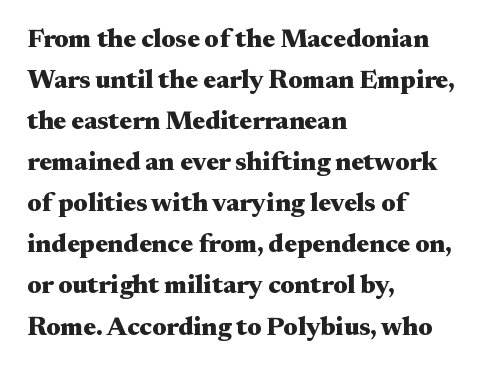
The image shows 26 px bold type, upright; set left-aligned, normal line spacing (1.58x), normal letter spacing, not underlined.
